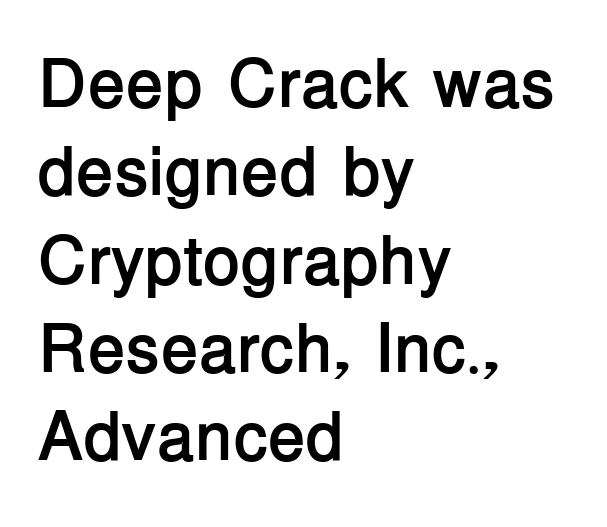
The image shows 69 px semibold sans-serif type, upright; set left-aligned, normal line spacing (1.28x), normal letter spacing, not underlined; low stroke contrast and a medium x-height.
